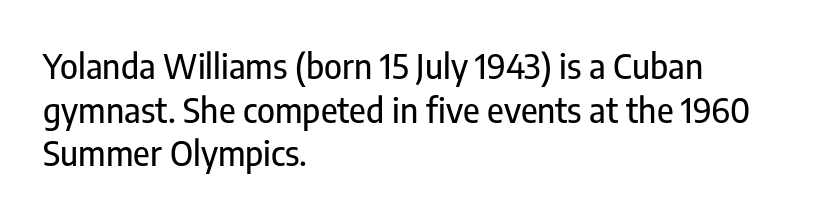
Q: Is the text italic (slanted)? A: No, it is upright.
Q: Is the typeface a serif or a sans-serif typeface? A: Sans-serif.
Q: Is the text underlined? A: No.
Q: How is the paragraph aligned? A: Left-aligned.
Q: Is the spacing between letters normal or unusually wide? A: Normal.
Q: Is the spacing between lines tight, normal or loose? A: Normal.
Q: Width (condensed, normal, or wide)? A: Condensed.
Q: Stroke contrast? A: Low.
Q: x-height? A: Medium.
Q: Monospaced? A: No.
